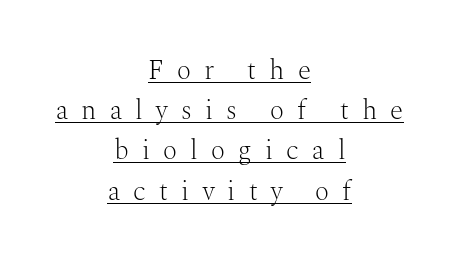
Successive baselines arrive at the customary interval. The paragraph shown floats in the horizontal middle. No heavy texture on the line: the type isn't bold. A typographer would call this underscored text. Ordinary non-slanted type is in use.
